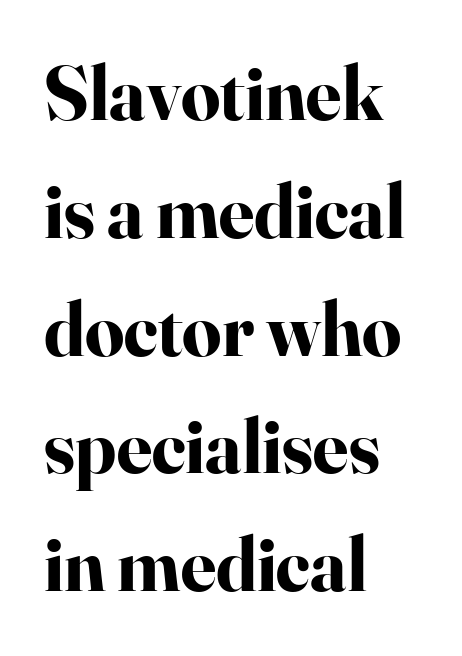
The image shows 77 px bold serif type, upright; set left-aligned, normal line spacing (1.53x), normal letter spacing, not underlined; high stroke contrast and a small x-height.
